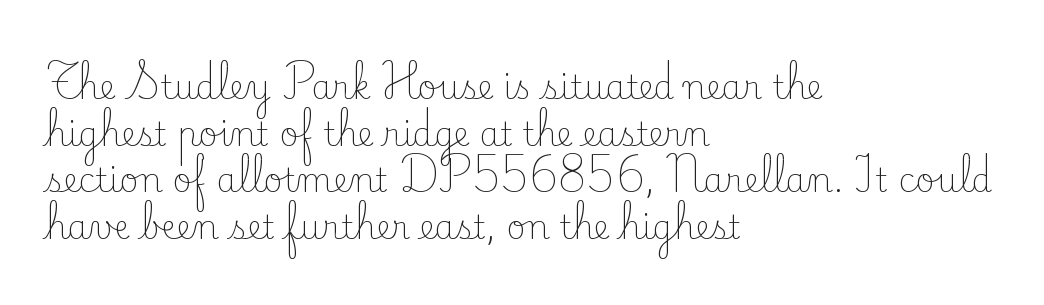
Q: Is the text bold? A: No.
Q: Is the text italic (slanted)? A: No, it is upright.
Q: Is the typeface a serif or a sans-serif typeface? A: Serif.
Q: Is the text underlined? A: No.
Q: How is the paragraph aligned? A: Left-aligned.
Q: Is the spacing between letters normal or unusually wide? A: Normal.
Q: Is the spacing between lines tight, normal or loose? A: Normal.
Q: Width (condensed, normal, or wide)? A: Normal.
Q: Stroke contrast? A: Low.
Q: x-height? A: Small.
Q: Monospaced? A: No.
